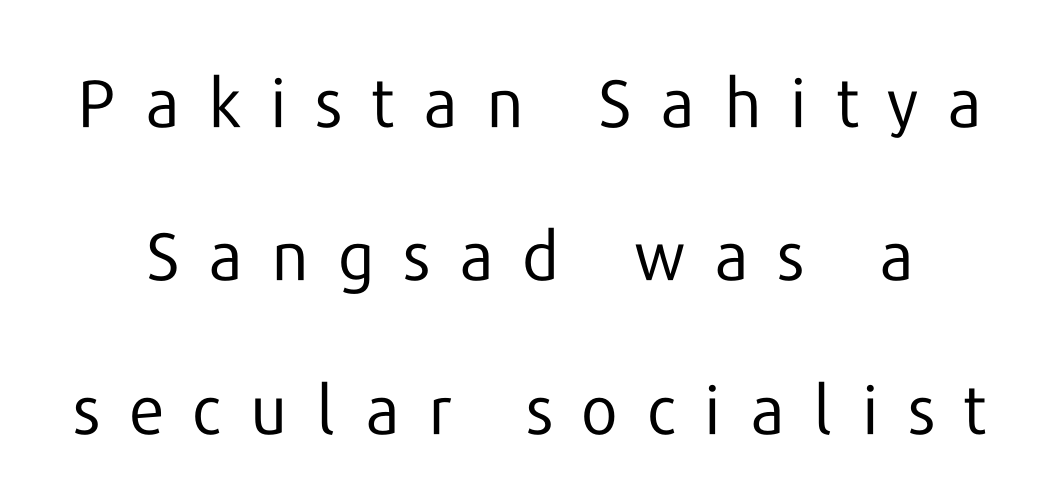
Q: Is the text bold? A: No.
Q: Is the text italic (slanted)? A: No, it is upright.
Q: Is the typeface a serif or a sans-serif typeface? A: Sans-serif.
Q: Is the text underlined? A: No.
Q: Is the spacing between letters normal or unusually wide? A: Unusually wide.
Q: Is the spacing between lines tight, normal or loose? A: Loose.
Q: Width (condensed, normal, or wide)? A: Normal.
Q: Stroke contrast? A: Low.
Q: x-height? A: Medium.
Q: Monospaced? A: No.
